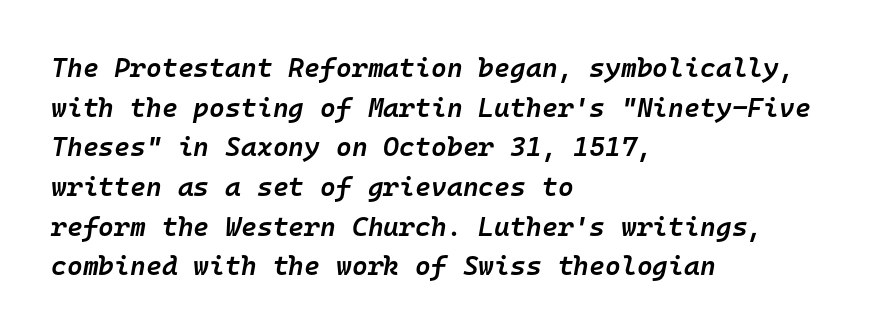
{"italic": "yes", "lean": "right", "slant_degrees": 10, "bold": "semi", "underline": "no", "align": "left", "line_spacing": "normal", "line_spacing_ratio": 1.47, "letter_spacing": "normal", "letter_spacing_em": 0.0, "glyph_px": 27}
